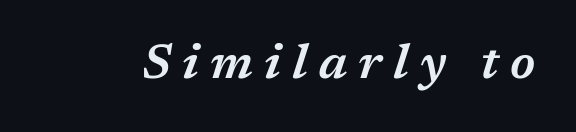
When letters slant like this, we call the style italic. Think of a printed novel: that variable character pitch is what you see here. Its strokes are somewhat broadened, the hallmark of semibold type. Type without underlining.
